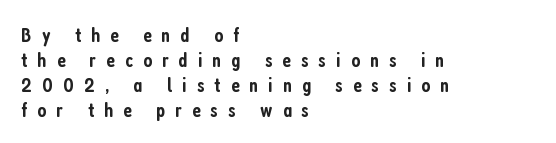
The letterforms stand isolated, each surrounded by extra space. A fair bit of extra ink — the face is semibold, not bold. The glyphs are unaccompanied by any horizontal stroke below them. The typography opts for an upright posture over an oblique one. The passage is arranged the way most books set body copy — flush left.
